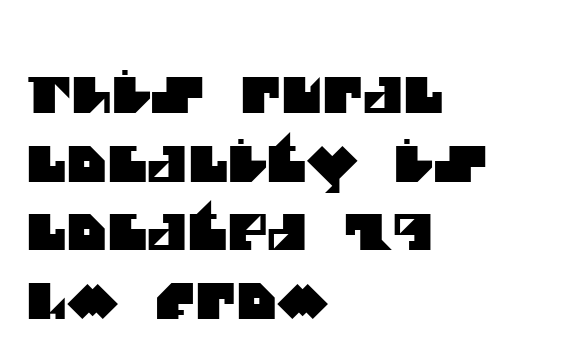
Q: Is the typeface a serif or a sans-serif typeface? A: Sans-serif.
Q: Is the text underlined? A: No.
Q: How is the paragraph aligned? A: Left-aligned.
Q: Is the spacing between letters normal or unusually wide? A: Normal.
Q: Is the spacing between lines tight, normal or loose? A: Normal.
Q: Width (condensed, normal, or wide)? A: Normal.
Q: Stroke contrast? A: Medium.
Q: x-height? A: Large.
Q: Monospaced? A: No.
